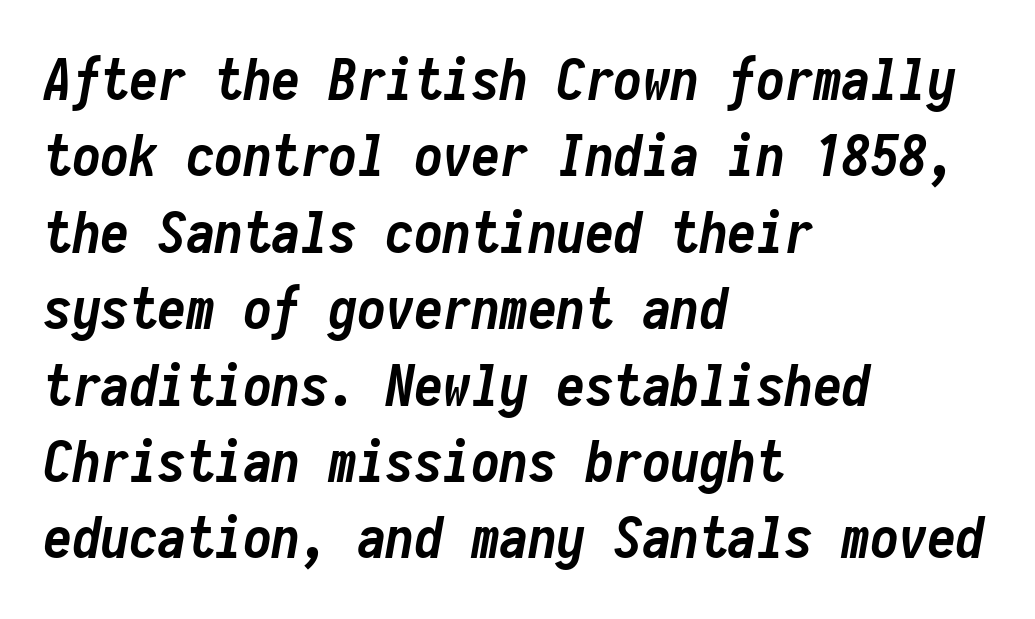
The passage shown stacks its lines at a standard gap. The space directly below the letters is spotless. Observe the lean: these are italic letterforms. This sample has the even, mechanical cadence of fixed-width lettering. These lines are set flush left with a ragged right edge. The gaps between neighbouring characters are ordinary and unremarkable.
